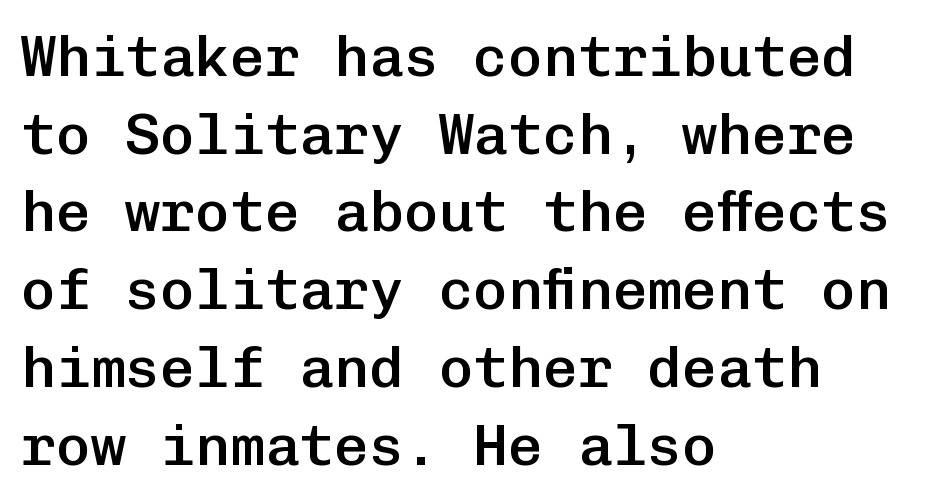
{"serif": "no", "italic": "no", "bold": "semi", "weight": "semibold", "width": "normal", "stroke_contrast": "low", "x_height": "medium", "monospaced": "yes", "underline": "no", "align": "left", "line_spacing": "normal", "line_spacing_ratio": 1.34, "letter_spacing": "normal", "letter_spacing_em": 0.0, "glyph_px": 58}
